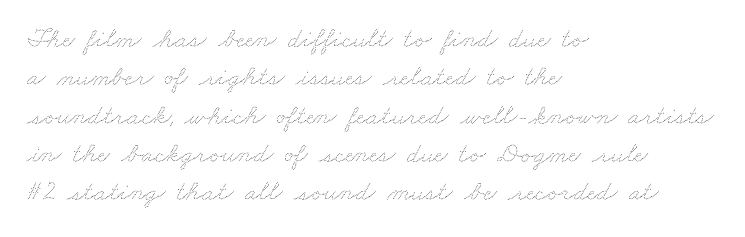
{"bold": "no", "weight": "thin", "width": "wide", "stroke_contrast": "medium", "x_height": "small", "monospaced": "no", "underline": "no", "align": "left", "line_spacing": "normal", "line_spacing_ratio": 1.37, "letter_spacing": "normal", "letter_spacing_em": 0.0, "glyph_px": 28}
